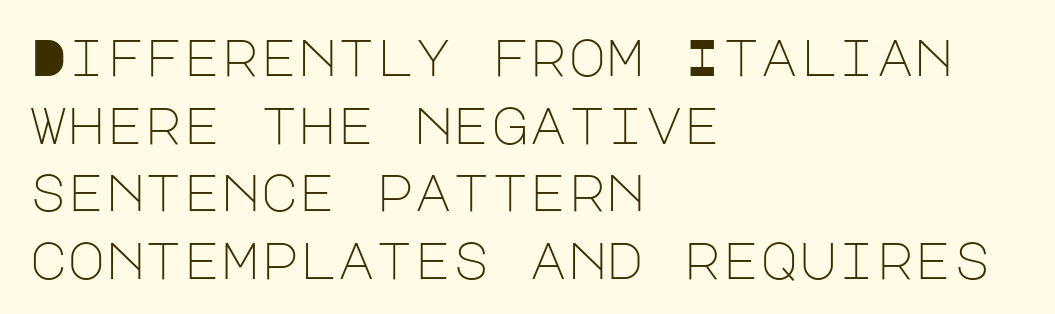
Q: Is the text bold? A: No.
Q: Is the text italic (slanted)? A: No, it is upright.
Q: Is the typeface a serif or a sans-serif typeface? A: Sans-serif.
Q: Is the text underlined? A: No.
Q: How is the paragraph aligned? A: Left-aligned.
Q: Is the spacing between letters normal or unusually wide? A: Normal.
Q: Is the spacing between lines tight, normal or loose? A: Normal.
Q: Width (condensed, normal, or wide)? A: Normal.
Q: Stroke contrast? A: Low.
Q: x-height? A: Large.
